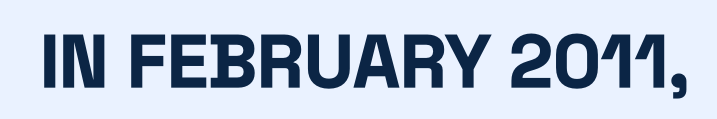
The image shows 74 px bold, condensed sans-serif type, upright; set normal letter spacing, not underlined; low stroke contrast and a large x-height.
